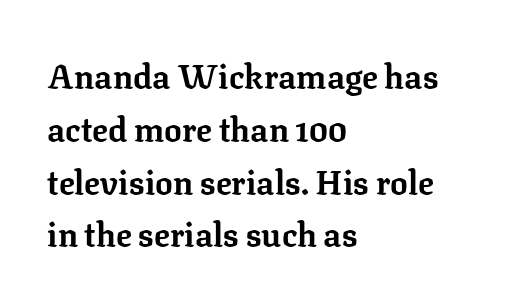
The passage shown is emphatically bold. This sample keeps an unexceptional amount of space between lines. Unlike a clean sans, this face finishes its strokes with serifs. A clean baseline with only descenders dipping below it. This rendering leaves character spacing at its baseline value. If you drew a line through each stem, it would be perfectly vertical.
